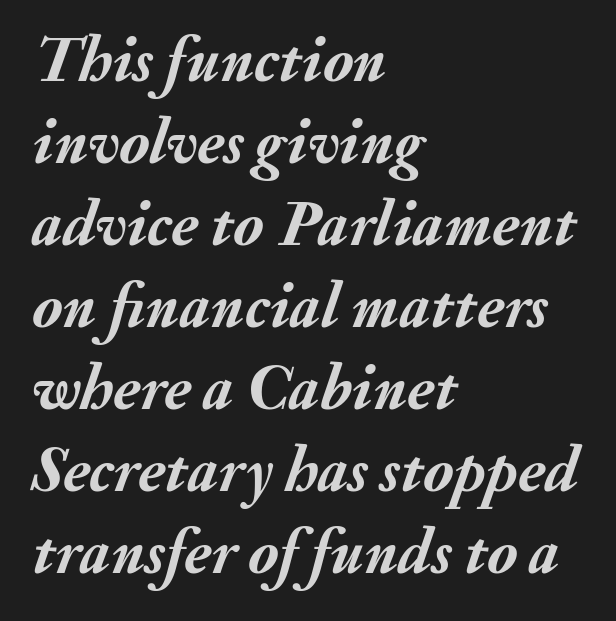
Typesetter's note: full bold, strokes at maximum text heaviness. The font's italic variant was chosen for this text. Each word holds together tightly as a unit, with standard inter-letter gaps. Casual observation: everything's shoved over to the left. A typesetter would call this proportional, since set widths differ per character.
